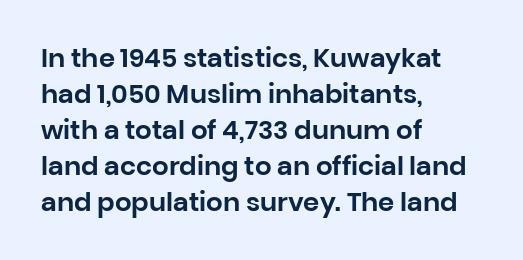
This is roman type, the default non-slanted kind. Standard letterfit; no display-style spreading of the glyphs. Evenly set lines give the paragraph a standard silhouette. The specimen omits any rule beneath the text block's lines. The paragraph shown leans on its left margin.
